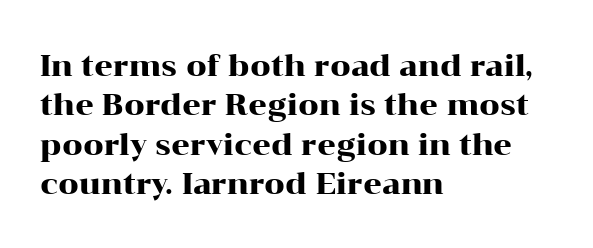
Evenly set lines give the paragraph a standard silhouette. Bare-footed words on every line. Nobody touched the tracking dial on this one. Line starts are locked; line ends wander. Is there any slant? The stems are plumb.
